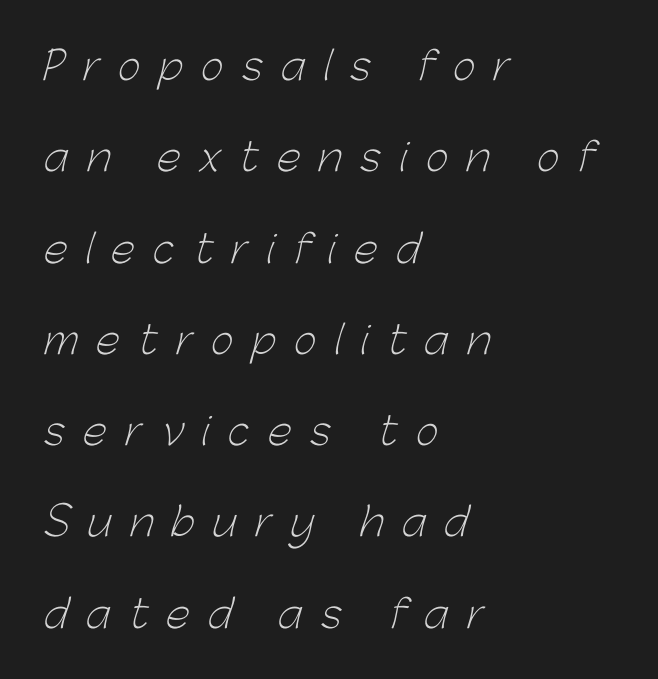
Q: Is the text bold? A: No.
Q: Is the typeface a serif or a sans-serif typeface? A: Sans-serif.
Q: Is the text underlined? A: No.
Q: How is the paragraph aligned? A: Left-aligned.
Q: Is the spacing between letters normal or unusually wide? A: Unusually wide.
Q: Is the spacing between lines tight, normal or loose? A: Loose.
Q: Width (condensed, normal, or wide)? A: Normal.
Q: Stroke contrast? A: Low.
Q: x-height? A: Medium.
Q: Monospaced? A: No.
